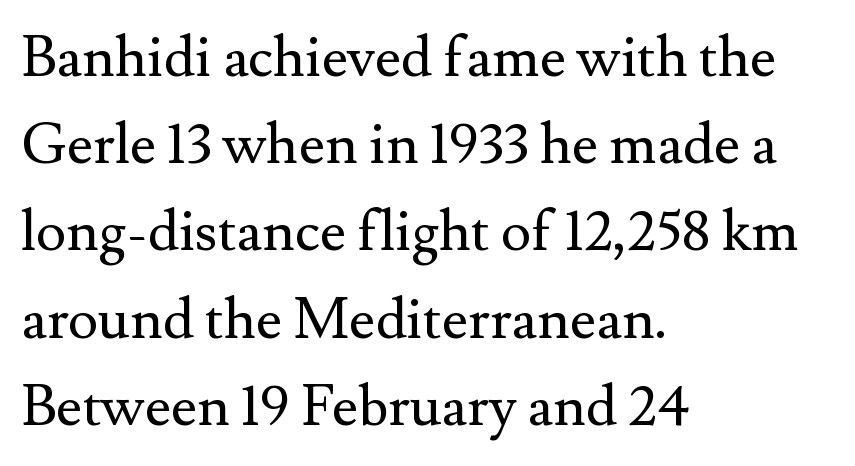
Observe the serifs anchoring each vertical stroke in this sample. Compared with a typical body face, this is equally light or lighter still. The letterforms sit shoulder to shoulder at normal distance. Quick note: underline off. This sample keeps an unexceptional amount of space between lines.
